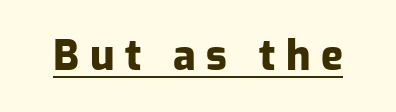
{"serif": "no", "italic": "no", "bold": "yes", "weight": "heavy", "width": "normal", "stroke_contrast": "low", "x_height": "medium", "monospaced": "no", "underline": "yes", "letter_spacing": "wide", "letter_spacing_em": 0.26, "glyph_px": 41}
